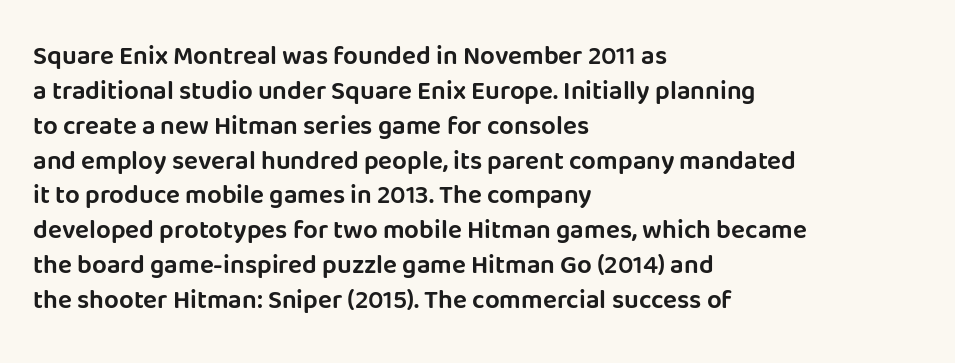
The image shows 26 px text type, upright; set left-aligned, normal line spacing (1.34x), normal letter spacing, not underlined.
